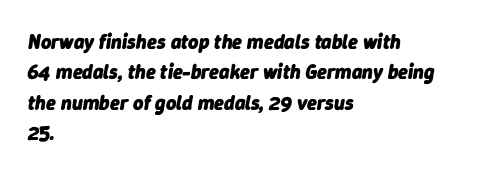
Q: Is the text bold? A: Yes.
Q: Is the text italic (slanted)? A: Yes, it leans right by about 9 degrees.
Q: Is the text underlined? A: No.
Q: How is the paragraph aligned? A: Left-aligned.
Q: Is the spacing between letters normal or unusually wide? A: Normal.
Q: Is the spacing between lines tight, normal or loose? A: Normal.
